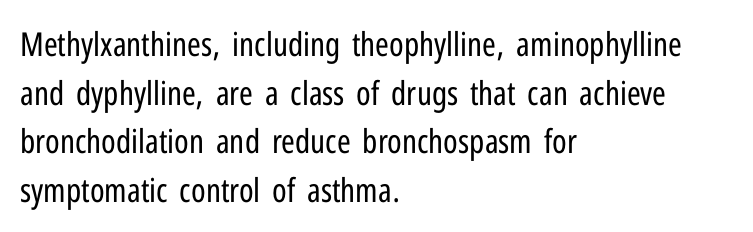
{"serif": "no", "italic": "no", "bold": "no", "weight": "regular", "width": "condensed", "stroke_contrast": "low", "x_height": "medium", "monospaced": "no", "underline": "no", "align": "left", "line_spacing": "normal", "line_spacing_ratio": 1.47, "letter_spacing": "normal", "letter_spacing_em": 0.0, "glyph_px": 33}
